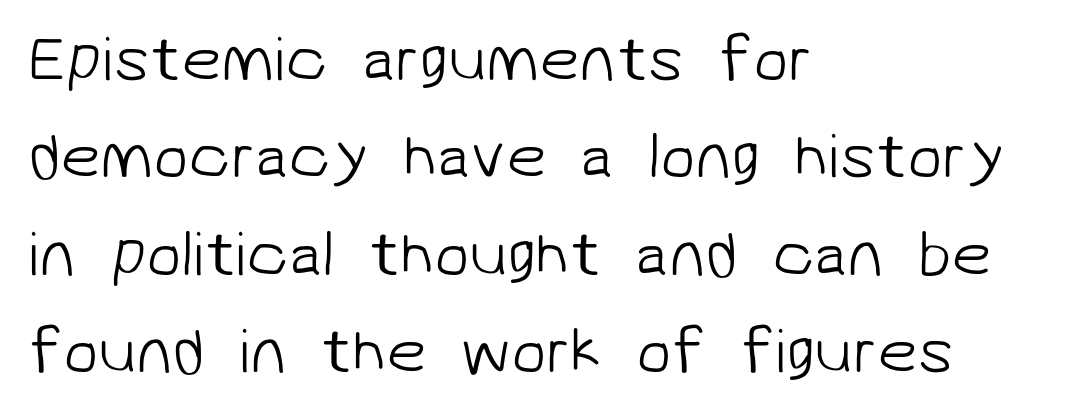
Do the characters align in a grid? No, the font is proportional. There is no visible air inserted between adjacent glyphs. The passage shown is not underscored anywhere. The designer left line spacing at the default.
